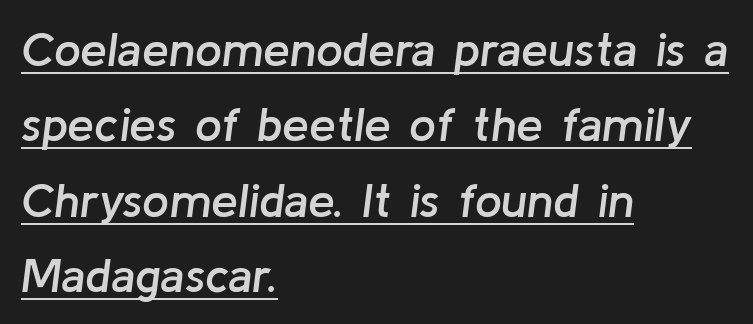
{"italic": "yes", "lean": "right", "slant_degrees": 8, "bold": "semi", "weight": "semibold", "width": "normal", "stroke_contrast": "low", "x_height": "medium", "monospaced": "no", "underline": "yes", "align": "left", "line_spacing": "normal", "line_spacing_ratio": 1.57, "letter_spacing": "normal", "letter_spacing_em": 0.0, "glyph_px": 48}
